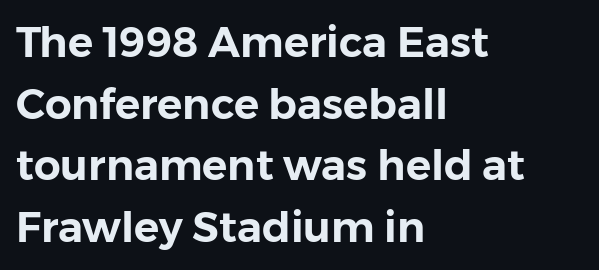
The image shows 42 px sans-serif type, upright; set left-aligned, normal line spacing (1.47x), normal letter spacing, not underlined; low stroke contrast and a medium x-height.
